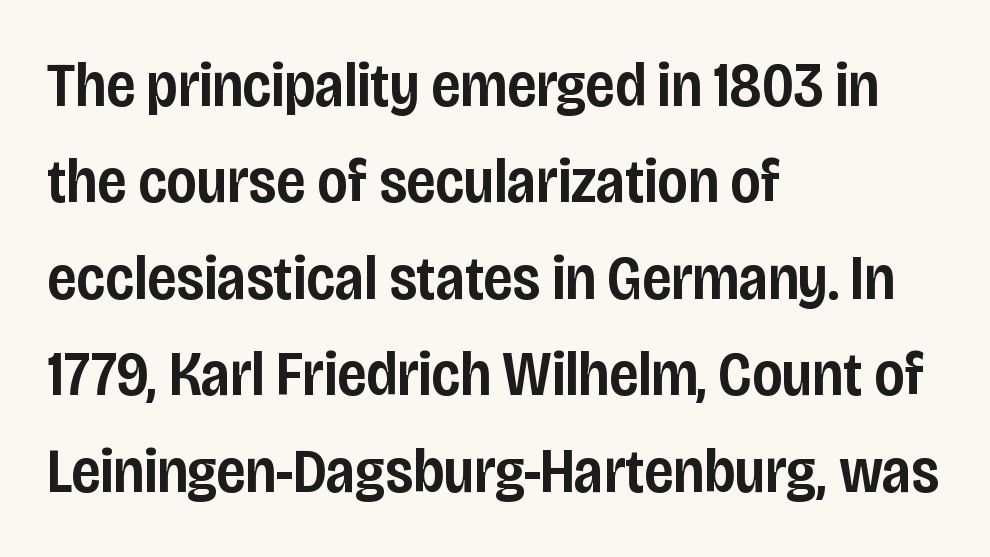
The paragraph has a hard left edge and a soft right edge. The gap between lines stays unmarked. Line spacing here is normal. Posture: vertical.
